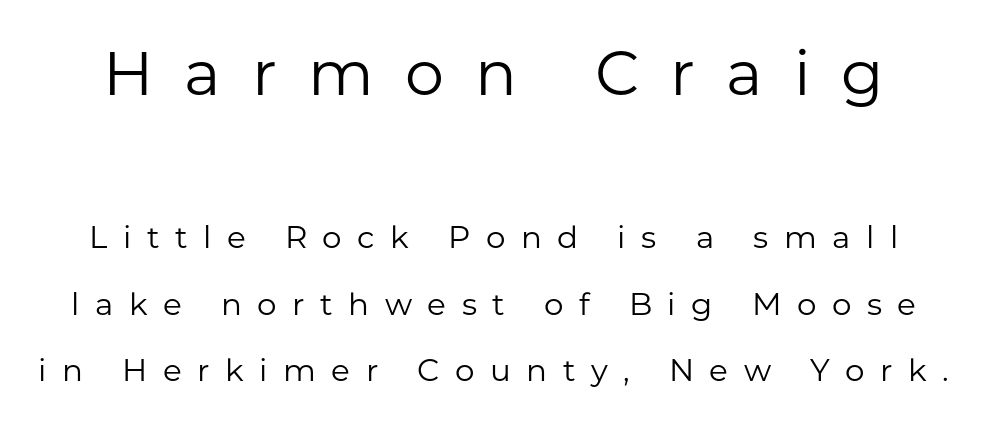
Q: Is the text bold? A: No.
Q: Is the text italic (slanted)? A: No, it is upright.
Q: Is the typeface a serif or a sans-serif typeface? A: Sans-serif.
Q: Is the text underlined? A: No.
Q: Is the spacing between letters normal or unusually wide? A: Unusually wide.
Q: Is the spacing between lines tight, normal or loose? A: Loose.
Q: Which block of text is set in a larger size, the first (top) or the second (bottom)? A: The first (top) one.
Q: Width (condensed, normal, or wide)? A: Normal.
Q: Stroke contrast? A: Low.
Q: x-height? A: Medium.
Q: Monospaced? A: No.
